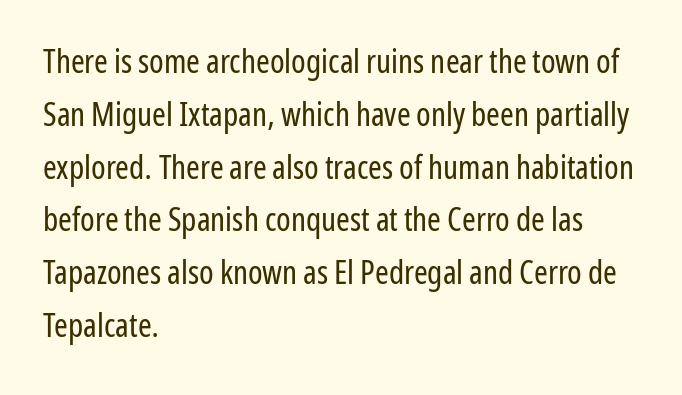
Q: Is the text bold? A: No.
Q: Is the text italic (slanted)? A: No, it is upright.
Q: Is the typeface a serif or a sans-serif typeface? A: Sans-serif.
Q: Is the text underlined? A: No.
Q: How is the paragraph aligned? A: Left-aligned.
Q: Is the spacing between letters normal or unusually wide? A: Normal.
Q: Is the spacing between lines tight, normal or loose? A: Normal.
Q: Width (condensed, normal, or wide)? A: Condensed.
Q: Stroke contrast? A: Low.
Q: x-height? A: Medium.
Q: Monospaced? A: No.
